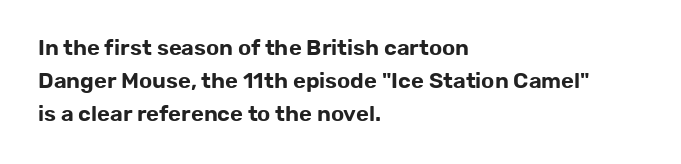
A clean baseline with only descenders dipping below it. Standard letterfit; no display-style spreading of the glyphs. Notice how descenders clear the ascenders below comfortably — that's standard leading. It's the straight-up-and-down kind of type. Does the copy run flush right? No — it runs flush left.
